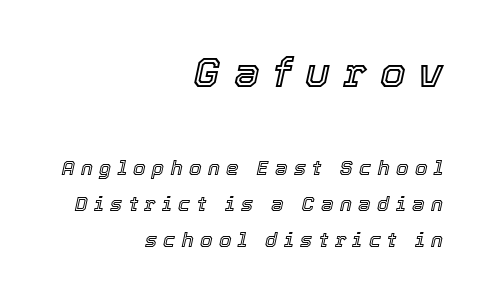
{"italic": "yes", "lean": "right", "slant_degrees": 12, "width": "normal", "x_height": "medium", "monospaced": "no", "underline": "no", "align": "right", "line_spacing_ratio": 1.81, "letter_spacing": "wide", "letter_spacing_em": 0.32, "larger_block": "first", "size_ratio": 2.05, "glyph_px": 41}
